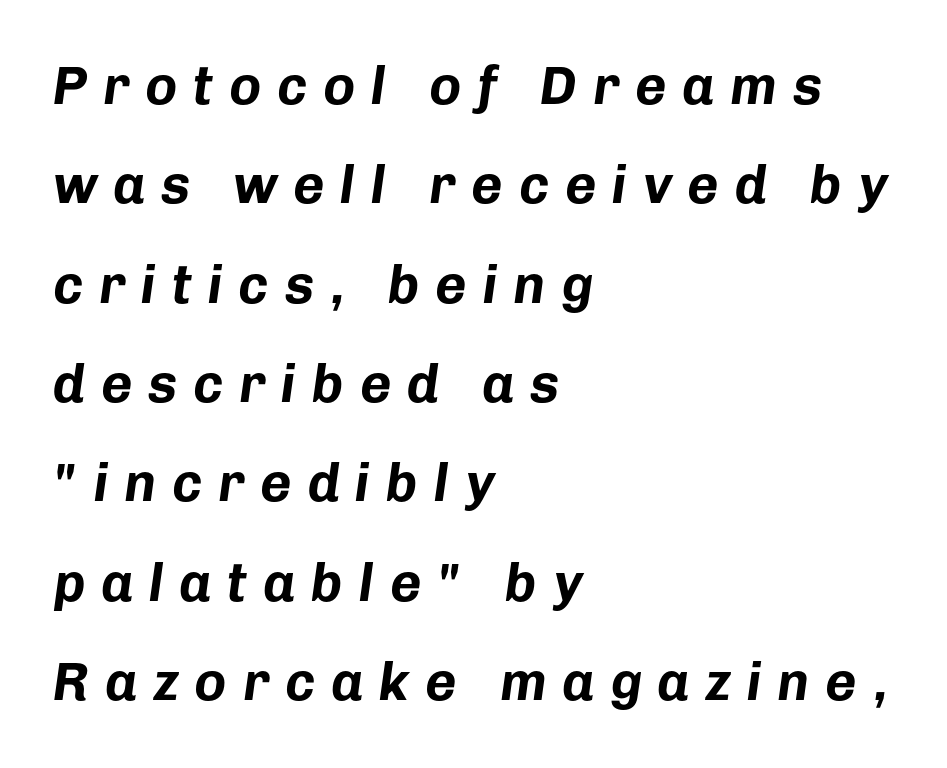
{"italic": "yes", "lean": "right", "slant_degrees": 8, "bold": "yes", "weight": "bold", "width": "normal", "stroke_contrast": "low", "x_height": "medium", "monospaced": "no", "underline": "no", "align": "left", "line_spacing_ratio": 1.84, "letter_spacing": "wide", "letter_spacing_em": 0.29, "glyph_px": 54}
